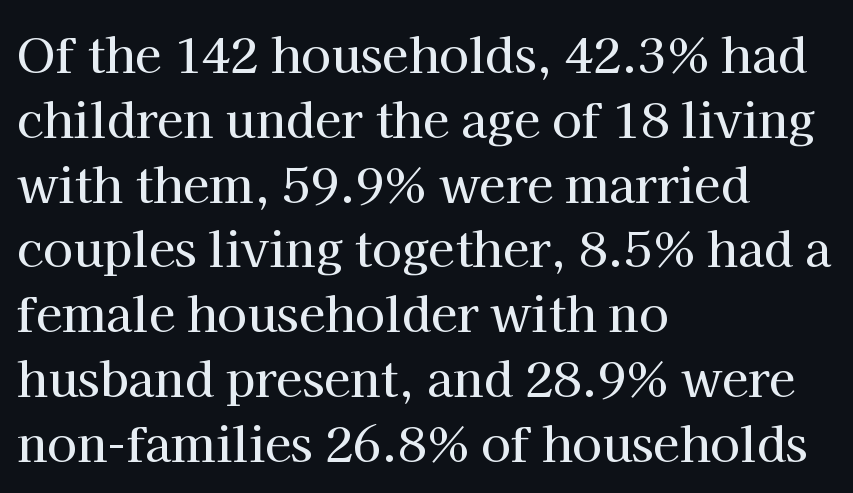
Q: Is the text italic (slanted)? A: No, it is upright.
Q: Is the typeface a serif or a sans-serif typeface? A: Serif.
Q: Is the text underlined? A: No.
Q: How is the paragraph aligned? A: Left-aligned.
Q: Is the spacing between letters normal or unusually wide? A: Normal.
Q: Is the spacing between lines tight, normal or loose? A: Normal.
Q: Width (condensed, normal, or wide)? A: Normal.
Q: Stroke contrast? A: High.
Q: x-height? A: Medium.
Q: Monospaced? A: No.
